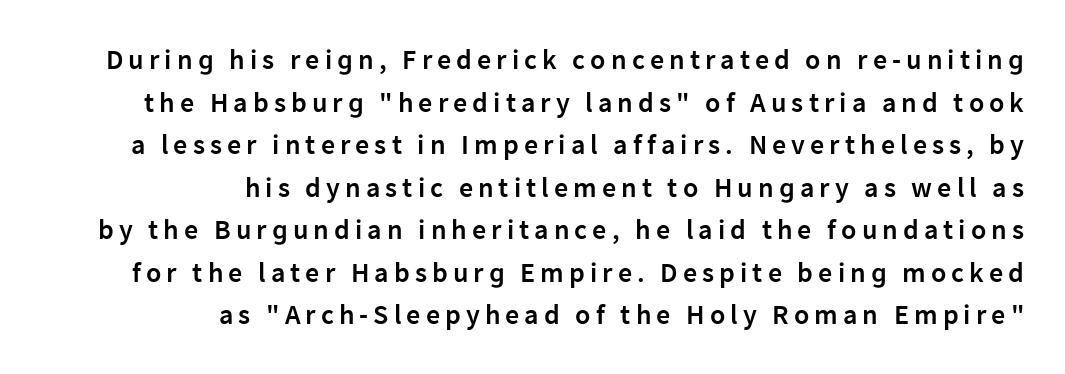
The image shows 28 px semibold sans-serif type, upright; set right-aligned, normal line spacing (1.52x), not underlined; low stroke contrast and a medium x-height.
